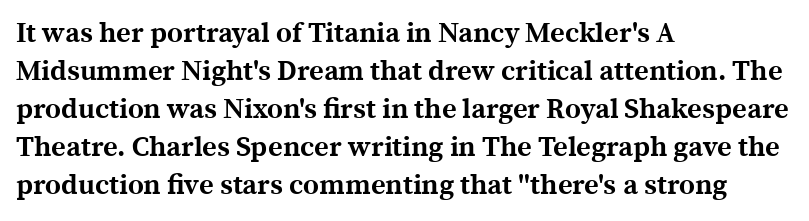
Varying glyph widths throughout — classic text-font behaviour. If you drew a ruler down the left edge, every line would touch it. Heavy-handed strokes throughout: this text is bold. Honestly, the letter spacing is just normal — you wouldn't notice it. The font family rendered here belongs to the serif group.
